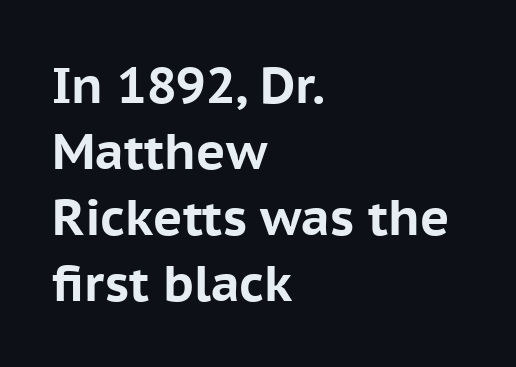
{"serif": "no", "italic": "no", "bold": "yes", "weight": "bold", "width": "normal", "stroke_contrast": "low", "x_height": "medium", "monospaced": "no", "underline": "no", "align": "left", "line_spacing": "normal", "line_spacing_ratio": 1.32, "letter_spacing": "normal", "letter_spacing_em": 0.0, "glyph_px": 50}
